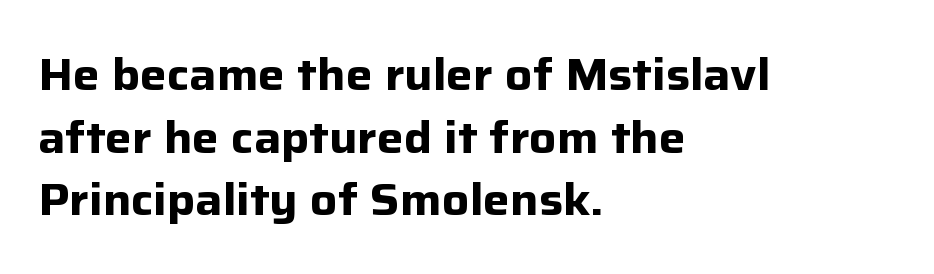
Q: Is the text bold? A: Yes.
Q: Is the text italic (slanted)? A: No, it is upright.
Q: Is the typeface a serif or a sans-serif typeface? A: Sans-serif.
Q: Is the text underlined? A: No.
Q: How is the paragraph aligned? A: Left-aligned.
Q: Is the spacing between letters normal or unusually wide? A: Normal.
Q: Is the spacing between lines tight, normal or loose? A: Normal.
Q: Width (condensed, normal, or wide)? A: Normal.
Q: Stroke contrast? A: Low.
Q: x-height? A: Medium.
Q: Monospaced? A: No.
